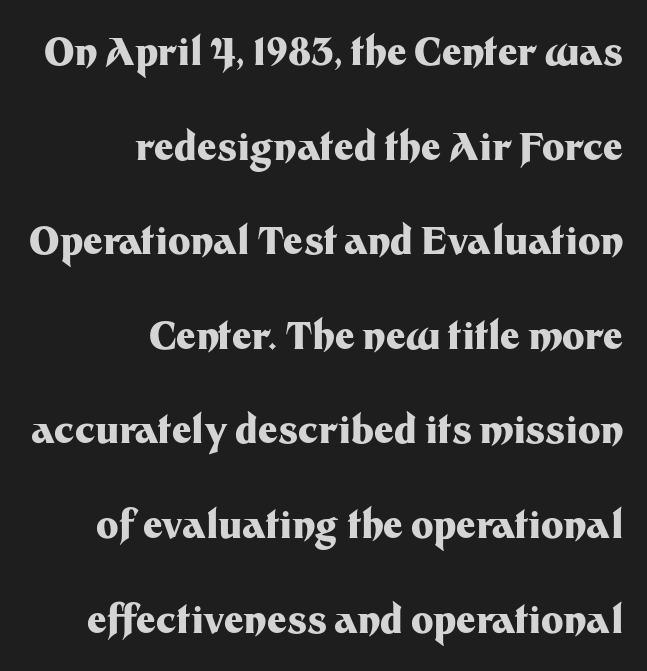
The image shows 38 px heavy sans-serif type, upright; set right-aligned, loose line spacing (2.49x), normal letter spacing, not underlined; medium stroke contrast and a medium x-height.
